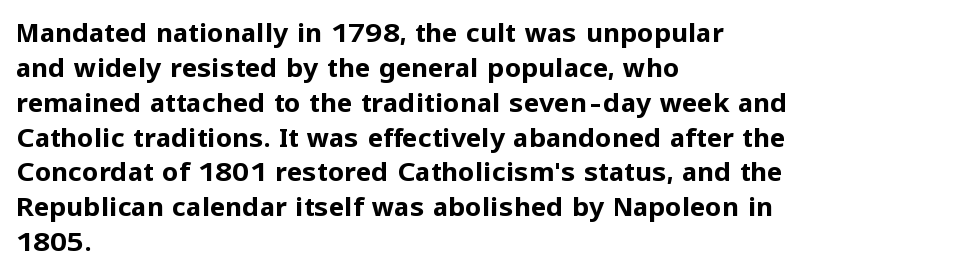
Q: Is the text bold? A: Yes.
Q: Is the text italic (slanted)? A: No, it is upright.
Q: Is the text underlined? A: No.
Q: How is the paragraph aligned? A: Left-aligned.
Q: Is the spacing between letters normal or unusually wide? A: Normal.
Q: Is the spacing between lines tight, normal or loose? A: Normal.
